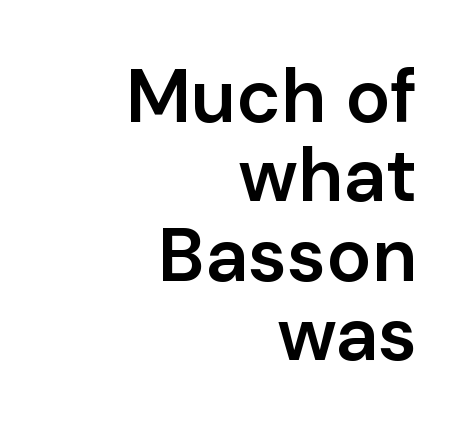
The image shows 75 px semibold sans-serif type, upright; set right-aligned, tight line spacing (1.06x), normal letter spacing, not underlined; low stroke contrast and a medium x-height.
